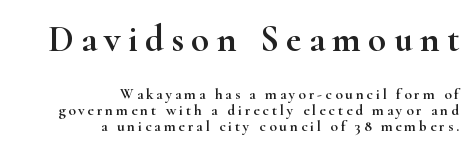
{"serif": "yes", "italic": "no", "width": "wide", "stroke_contrast": "high", "x_height": "small", "monospaced": "no", "underline": "no", "align": "right", "line_spacing": "tight", "line_spacing_ratio": 1.06, "letter_spacing": "wide", "letter_spacing_em": 0.2, "larger_block": "first", "size_ratio": 2.47, "glyph_px": 37}
